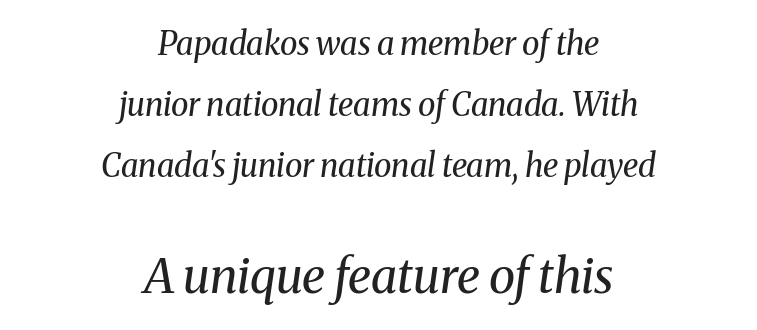
{"serif": "yes", "italic": "yes", "lean": "right", "slant_degrees": 8, "bold": "no", "weight": "regular", "width": "normal", "stroke_contrast": "medium", "x_height": "medium", "monospaced": "no", "underline": "no", "align": "center", "line_spacing": "loose", "line_spacing_ratio": 1.91, "letter_spacing": "normal", "letter_spacing_em": 0.0, "larger_block": "second", "size_ratio": 1.5, "glyph_px": 48}
